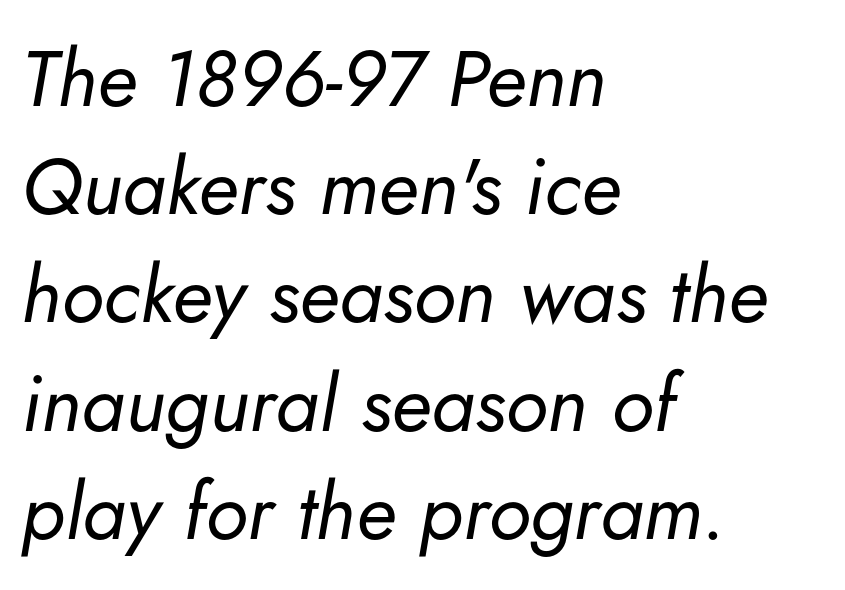
The image shows 79 px regular-weight type, italic (leaning right); set left-aligned, normal line spacing (1.37x), normal letter spacing, not underlined; low stroke contrast and a small x-height.
